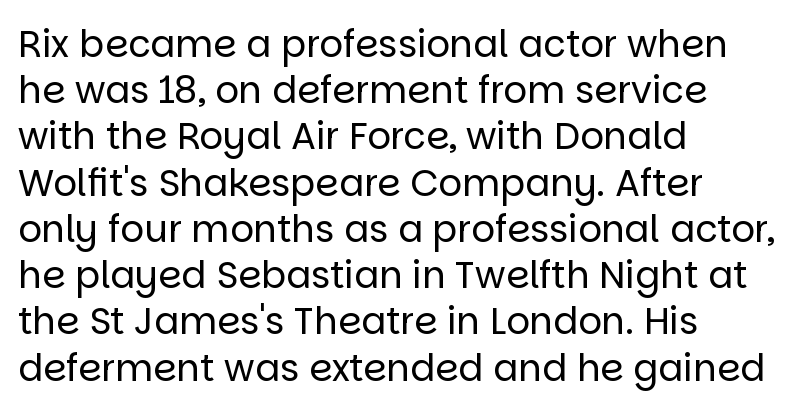
Q: Is the text bold? A: No.
Q: Is the text italic (slanted)? A: No, it is upright.
Q: Is the typeface a serif or a sans-serif typeface? A: Sans-serif.
Q: Is the text underlined? A: No.
Q: How is the paragraph aligned? A: Left-aligned.
Q: Is the spacing between letters normal or unusually wide? A: Normal.
Q: Is the spacing between lines tight, normal or loose? A: Normal.
Q: Width (condensed, normal, or wide)? A: Normal.
Q: Stroke contrast? A: Low.
Q: x-height? A: Large.
Q: Monospaced? A: No.
